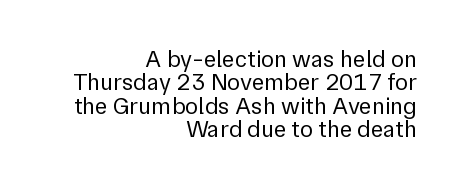
Q: Is the text bold? A: No.
Q: Is the text italic (slanted)? A: No, it is upright.
Q: Is the text underlined? A: No.
Q: How is the paragraph aligned? A: Right-aligned.
Q: Is the spacing between letters normal or unusually wide? A: Normal.
Q: Is the spacing between lines tight, normal or loose? A: Tight.
